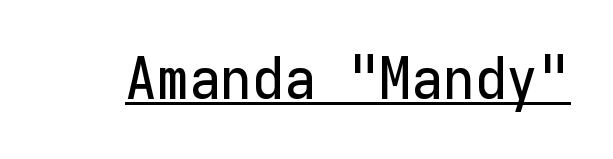
{"serif": "no", "italic": "no", "width": "normal", "stroke_contrast": "low", "x_height": "medium", "monospaced": "yes", "underline": "yes", "letter_spacing": "normal", "letter_spacing_em": 0.0, "glyph_px": 58}
